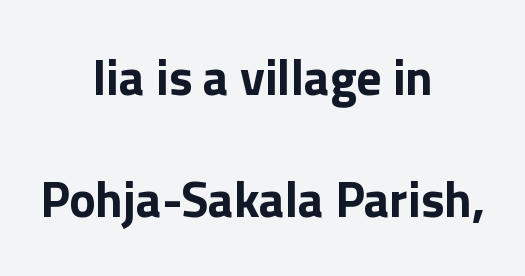
{"serif": "no", "italic": "no", "bold": "yes", "weight": "bold", "width": "normal", "stroke_contrast": "low", "x_height": "medium", "monospaced": "no", "underline": "no", "align": "center", "line_spacing": "loose", "line_spacing_ratio": 2.45, "letter_spacing": "normal", "letter_spacing_em": 0.0, "glyph_px": 50}
